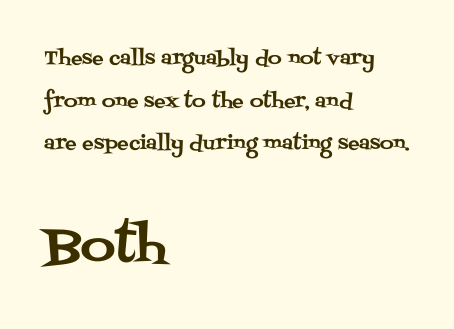
{"serif": "yes", "italic": "no", "width": "normal", "stroke_contrast": "medium", "x_height": "large", "monospaced": "no", "underline": "no", "align": "left", "line_spacing": "loose", "line_spacing_ratio": 2.25, "letter_spacing": "normal", "letter_spacing_em": 0.0, "larger_block": "second", "size_ratio": 2.53, "glyph_px": 48}
